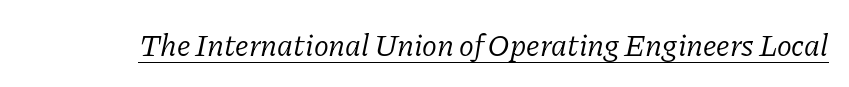
{"serif": "yes", "italic": "yes", "lean": "right", "slant_degrees": 11, "bold": "no", "weight": "light", "width": "normal", "stroke_contrast": "low", "x_height": "medium", "monospaced": "no", "underline": "yes", "letter_spacing": "normal", "letter_spacing_em": 0.0, "glyph_px": 31}
